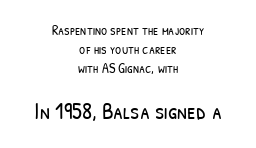
Q: Is the text bold? A: No.
Q: Is the text underlined? A: No.
Q: How is the paragraph aligned? A: Centered.
Q: Is the spacing between letters normal or unusually wide? A: Normal.
Q: Is the spacing between lines tight, normal or loose? A: Normal.
Q: Which block of text is set in a larger size, the first (top) or the second (bottom)? A: The second (bottom) one.
